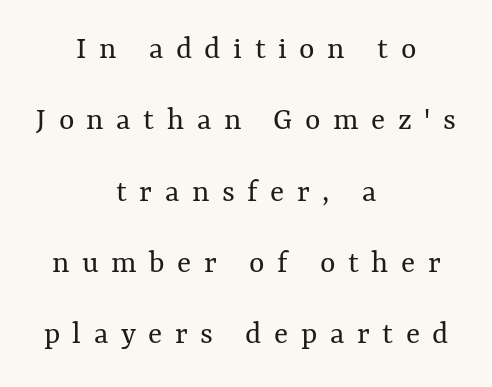
The image shows 33 px regular-weight type, upright; set centered, loose line spacing (2.16x), unusually wide letter spacing (+0.38 em), not underlined; medium stroke contrast and a medium x-height.
